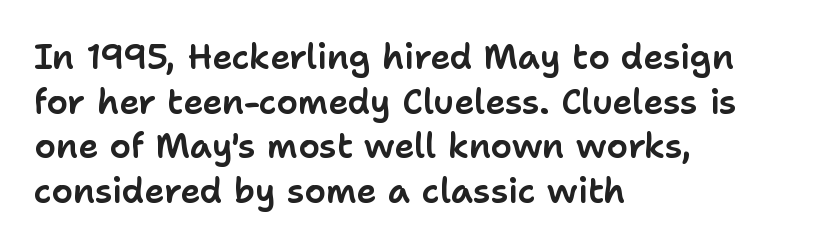
{"serif": "no", "italic": "no", "width": "normal", "stroke_contrast": "low", "x_height": "medium", "monospaced": "no", "underline": "no", "align": "left", "line_spacing": "normal", "line_spacing_ratio": 1.31, "letter_spacing": "normal", "letter_spacing_em": 0.0, "glyph_px": 34}
